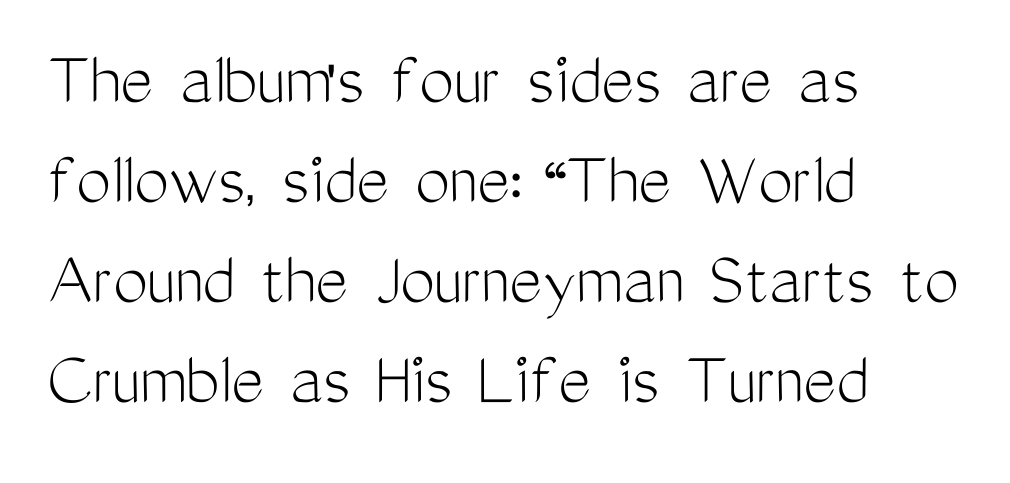
Reading down the block, your eye returns to a fixed left position each line. Characters remain perfectly vertical along every line. Does the leading feel generous? No, just average. Words appear dense and cohesive because spacing is normal. Nope, no serifs anywhere on these letters.
